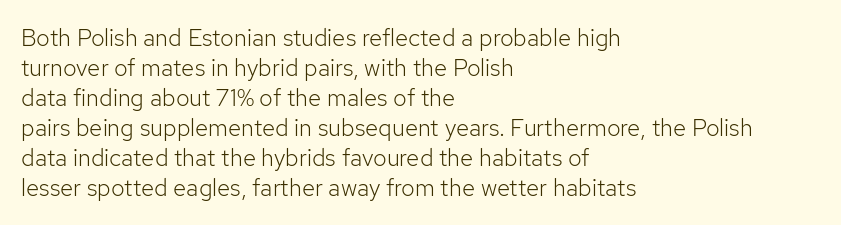
The image shows 24 px text type, upright; set left-aligned, normal line spacing (1.25x), normal letter spacing, not underlined.
